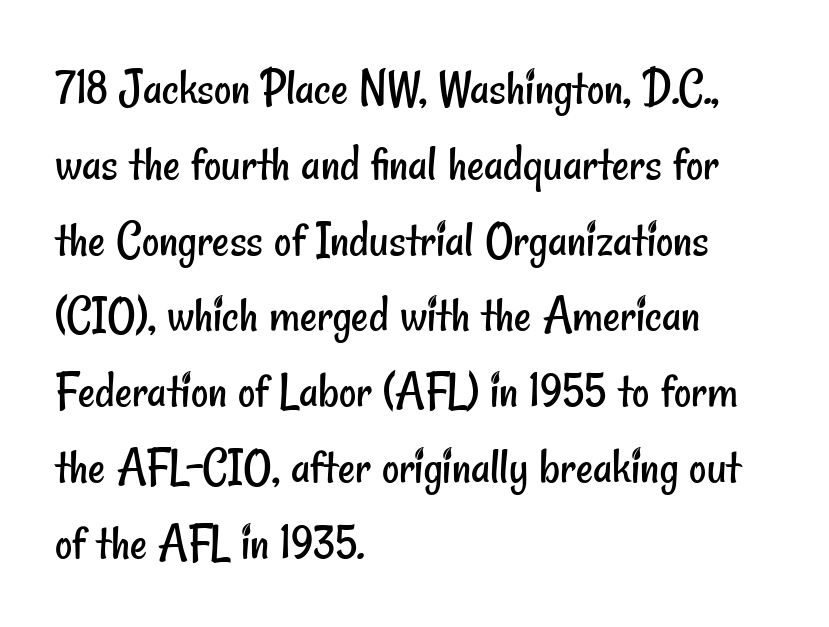
{"serif": "no", "bold": "no", "weight": "regular", "width": "condensed", "stroke_contrast": "low", "x_height": "small", "monospaced": "no", "underline": "no", "align": "left", "line_spacing": "normal", "line_spacing_ratio": 1.43, "letter_spacing": "normal", "letter_spacing_em": 0.0, "glyph_px": 53}
